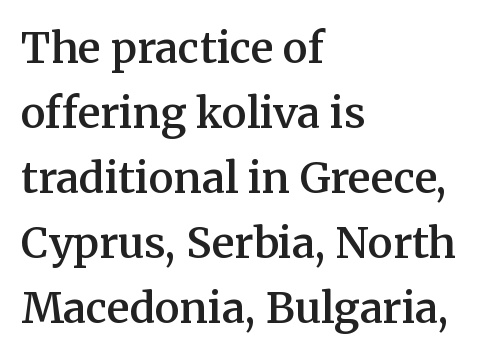
{"serif": "yes", "italic": "no", "bold": "semi", "weight": "semibold", "width": "normal", "stroke_contrast": "medium", "x_height": "medium", "monospaced": "no", "underline": "no", "align": "left", "line_spacing": "normal", "line_spacing_ratio": 1.55, "letter_spacing": "normal", "letter_spacing_em": 0.0, "glyph_px": 42}
